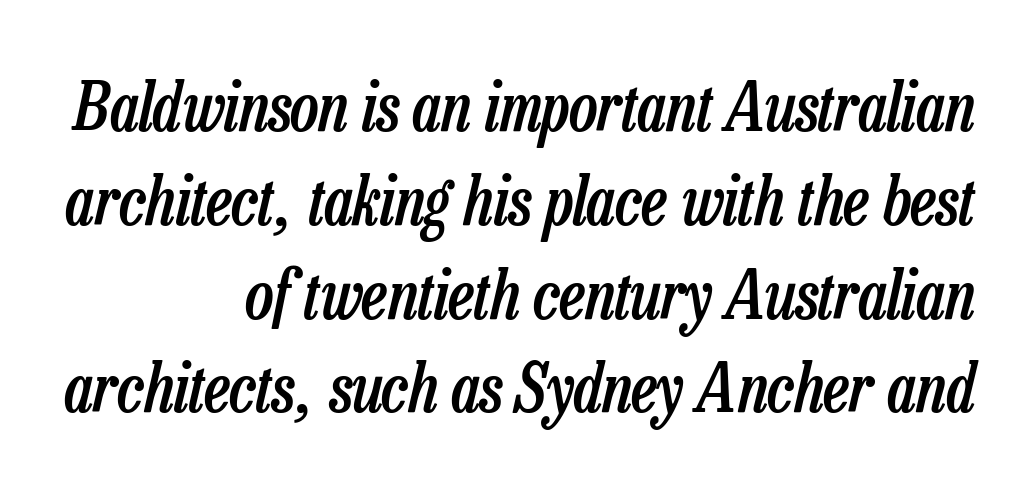
Q: Is the text bold? A: Semi-bold.
Q: Is the text italic (slanted)? A: Yes, it leans right by about 13 degrees.
Q: Is the text underlined? A: No.
Q: How is the paragraph aligned? A: Right-aligned.
Q: Is the spacing between letters normal or unusually wide? A: Normal.
Q: Is the spacing between lines tight, normal or loose? A: Normal.
Q: Width (condensed, normal, or wide)? A: Condensed.
Q: Stroke contrast? A: Low.
Q: x-height? A: Medium.
Q: Monospaced? A: No.
